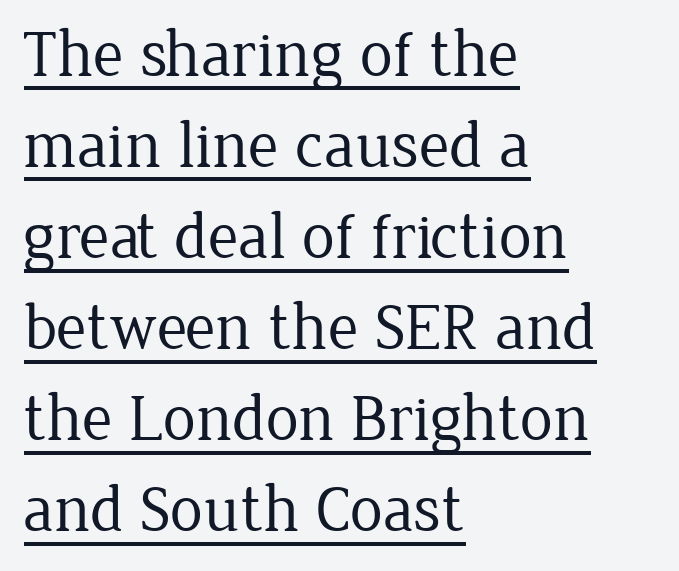
The image shows 66 px regular-weight serif type, upright; set left-aligned, normal line spacing (1.38x), normal letter spacing, underlined; low stroke contrast and a medium x-height.
